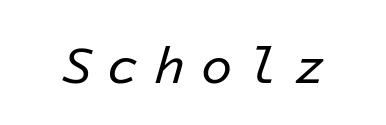
The foot of each line stays bare and open. It's the slanting kind of type. No extra ink here — the face is not bold. Loose tracking; the words dissolve into strings of separated letters.
